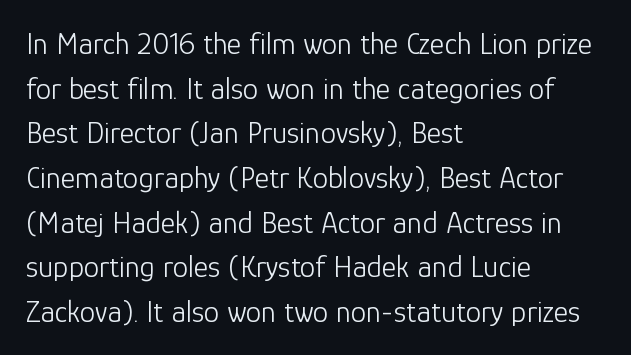
The rendering shows plain stroke endings on the letterforms — a sans-serif design. Lines of text with bare space underneath. The strokes carry an ordinary text weight at most. Leading: standard. Look at the tracking — it's just the regular setting, nothing added.
